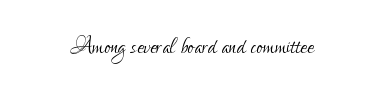
The image shows 29 px light, condensed sans-serif type; set normal letter spacing, not underlined; low stroke contrast and a small x-height.
